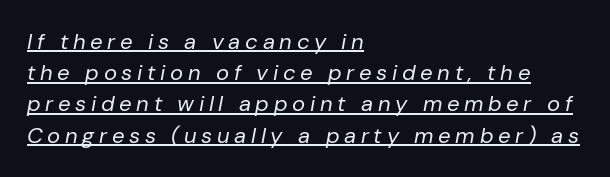
The image shows 22 px text type, italic (leaning right); set left-aligned, normal line spacing (1.42x), unusually wide letter spacing (+0.21 em), underlined.
